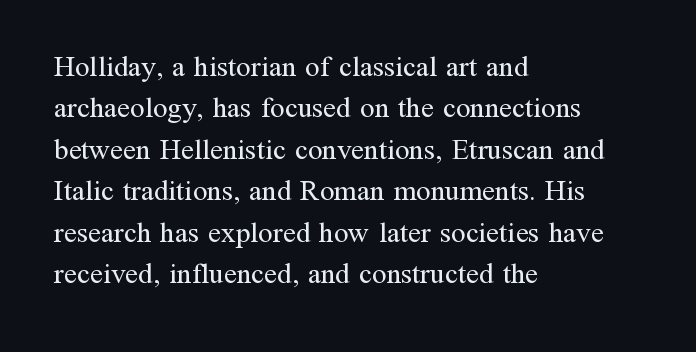
Interline gaps are of average width in this sample. Each letter keeps its own natural width here, so spacing adapts to shape. Underlining? Definitely not there. All the whitespace from short lines collects on the right.
